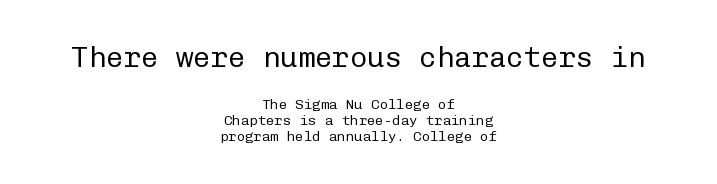
Q: Is the text bold? A: No.
Q: Is the text italic (slanted)? A: No, it is upright.
Q: Is the typeface a serif or a sans-serif typeface? A: Sans-serif.
Q: Is the text underlined? A: No.
Q: How is the paragraph aligned? A: Centered.
Q: Is the spacing between letters normal or unusually wide? A: Normal.
Q: Is the spacing between lines tight, normal or loose? A: Tight.
Q: Which block of text is set in a larger size, the first (top) or the second (bottom)? A: The first (top) one.
Q: Width (condensed, normal, or wide)? A: Normal.
Q: Stroke contrast? A: Low.
Q: x-height? A: Medium.
Q: Monospaced? A: Yes.
